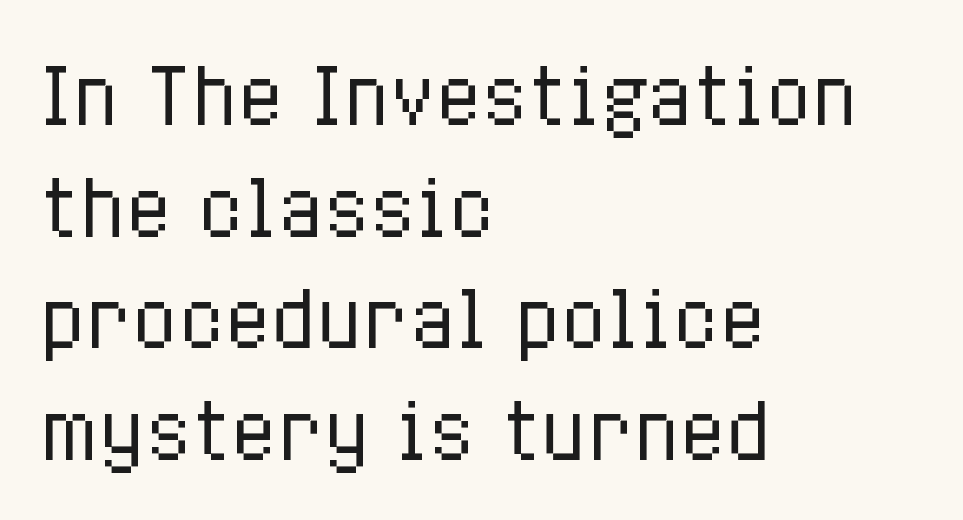
The image shows 76 px regular-weight, condensed type, upright; set left-aligned, normal line spacing (1.47x), normal letter spacing, not underlined; low stroke contrast and a medium x-height.
